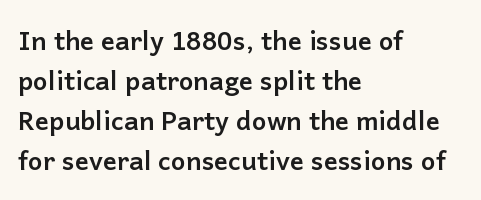
Q: Is the text bold? A: Yes.
Q: Is the text italic (slanted)? A: No, it is upright.
Q: Is the text underlined? A: No.
Q: How is the paragraph aligned? A: Left-aligned.
Q: Is the spacing between letters normal or unusually wide? A: Normal.
Q: Is the spacing between lines tight, normal or loose? A: Normal.
